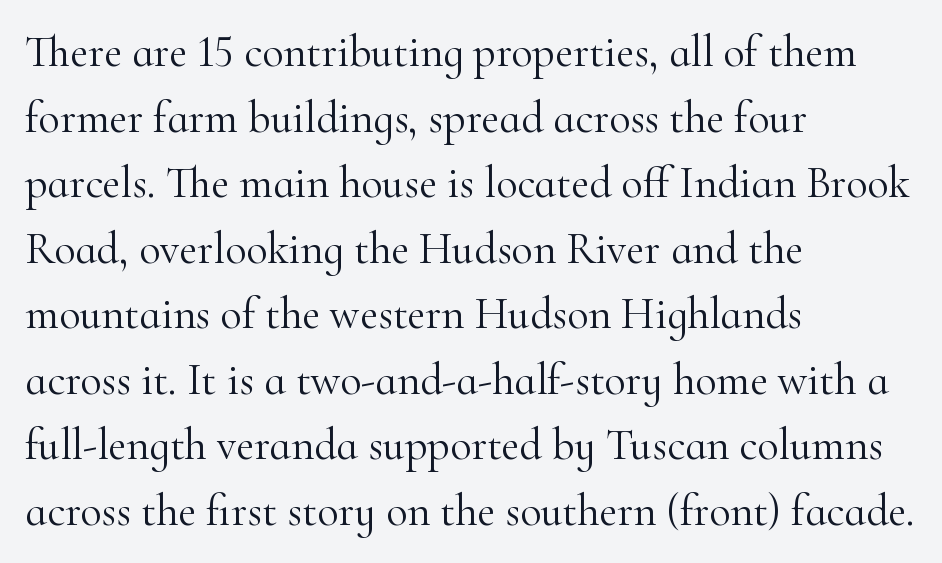
{"serif": "yes", "italic": "no", "bold": "no", "weight": "light", "width": "normal", "stroke_contrast": "high", "x_height": "small", "monospaced": "no", "underline": "no", "align": "left", "line_spacing": "normal", "line_spacing_ratio": 1.49, "letter_spacing": "normal", "letter_spacing_em": 0.0, "glyph_px": 44}
